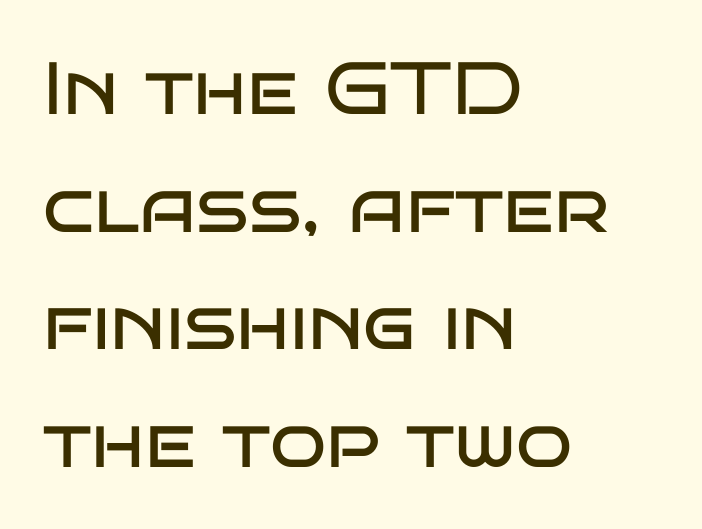
Q: Is the text bold? A: No.
Q: Is the text italic (slanted)? A: No, it is upright.
Q: Is the typeface a serif or a sans-serif typeface? A: Sans-serif.
Q: Is the text underlined? A: No.
Q: How is the paragraph aligned? A: Left-aligned.
Q: Is the spacing between letters normal or unusually wide? A: Normal.
Q: Is the spacing between lines tight, normal or loose? A: Normal.
Q: Width (condensed, normal, or wide)? A: Wide.
Q: Stroke contrast? A: Low.
Q: x-height? A: Large.
Q: Monospaced? A: No.
